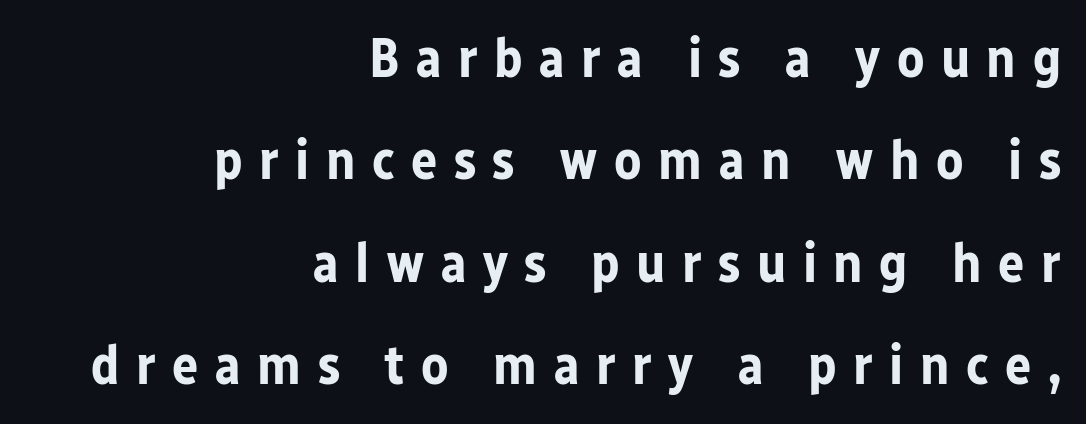
The image shows 55 px bold sans-serif type, upright; set right-aligned, line spacing 1.86x, unusually wide letter spacing (+0.3 em), not underlined; low stroke contrast and a medium x-height.
